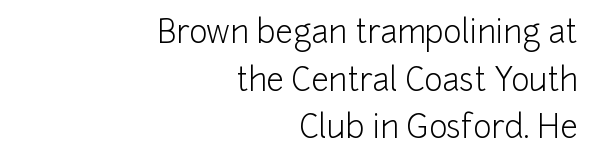
The image shows 31 px light sans-serif type, upright; set right-aligned, normal line spacing (1.54x), normal letter spacing, not underlined; low stroke contrast and a medium x-height.
